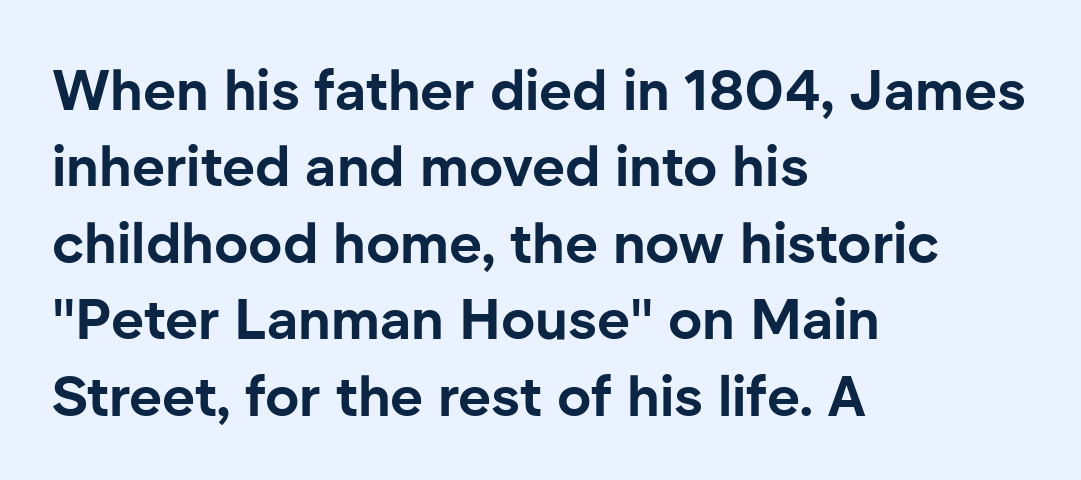
Students, this is bold: see how much ink each stroke carries. Serif or sans? Sans — the stroke terminals are bare. When letters stand straight like this, we call the style roman or upright. Here the designer chose a conventional face with non-uniform glyph widths. These lines are set flush left with a ragged right edge.
